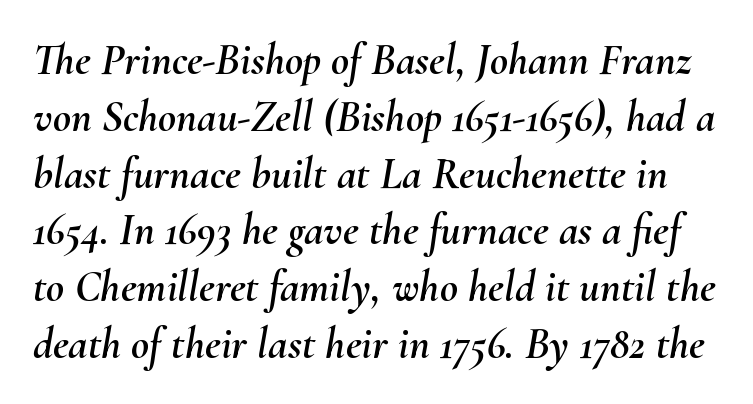
Q: Is the text italic (slanted)? A: Yes, it leans right by about 10 degrees.
Q: Is the text underlined? A: No.
Q: Is the spacing between letters normal or unusually wide? A: Normal.
Q: Is the spacing between lines tight, normal or loose? A: Normal.
Q: Width (condensed, normal, or wide)? A: Normal.
Q: Stroke contrast? A: Medium.
Q: x-height? A: Small.
Q: Monospaced? A: No.
